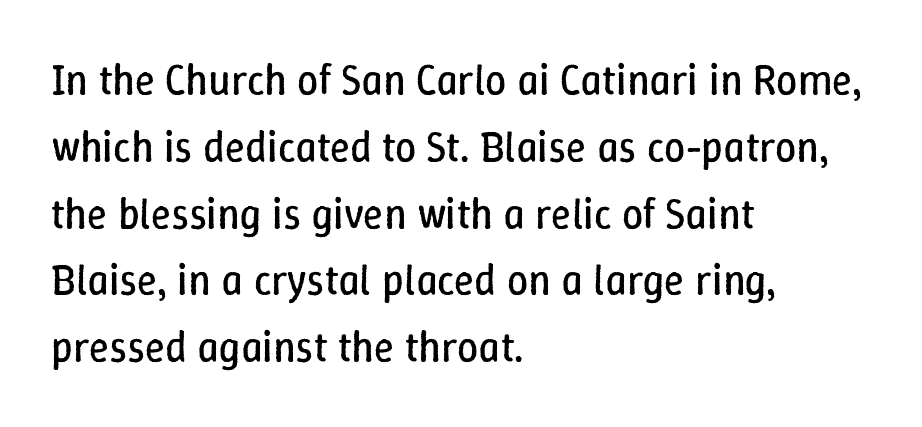
{"italic": "no", "bold": "no", "weight": "regular", "width": "normal", "stroke_contrast": "low", "x_height": "medium", "monospaced": "no", "underline": "no", "align": "left", "line_spacing": "normal", "line_spacing_ratio": 1.59, "letter_spacing": "normal", "letter_spacing_em": 0.0, "glyph_px": 42}
